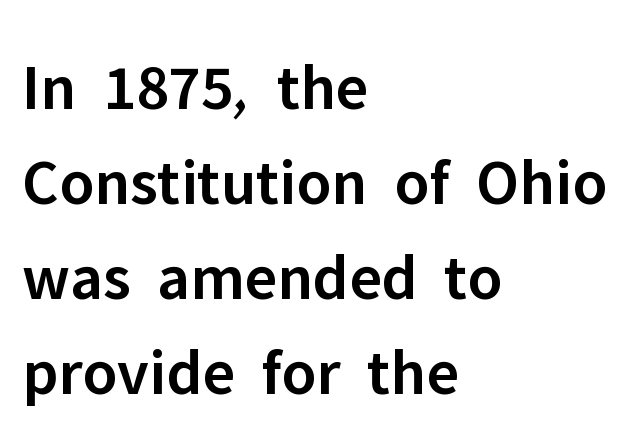
Q: Is the text bold? A: Semi-bold.
Q: Is the text italic (slanted)? A: No, it is upright.
Q: Is the typeface a serif or a sans-serif typeface? A: Sans-serif.
Q: Is the text underlined? A: No.
Q: How is the paragraph aligned? A: Left-aligned.
Q: Is the spacing between letters normal or unusually wide? A: Normal.
Q: Is the spacing between lines tight, normal or loose? A: Normal.
Q: Width (condensed, normal, or wide)? A: Normal.
Q: Stroke contrast? A: Low.
Q: x-height? A: Medium.
Q: Monospaced? A: No.
